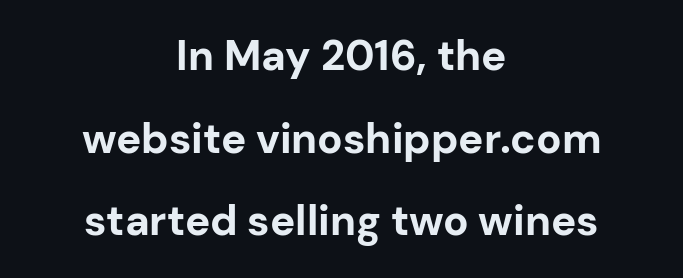
The image shows 42 px bold sans-serif type, upright; set centered, loose line spacing (1.97x), normal letter spacing, not underlined; low stroke contrast and a medium x-height.
